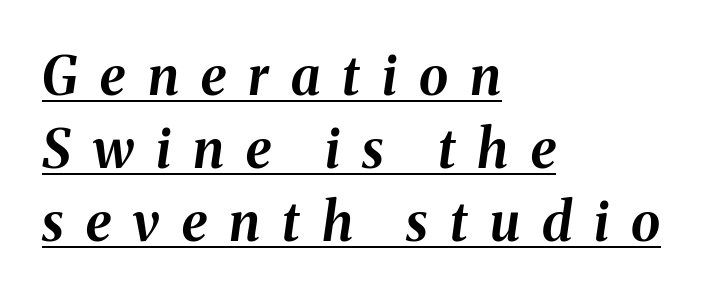
Typeset ragged right — the left edge is the straight one. Each glyph is drawn with heavy, bold strokes. The rendering uses natural spacing where letterforms have individual widths. Somebody hit Ctrl+U on this one — the words are underlined. Honestly, the letter spacing is so wide it's the main thing you notice.
